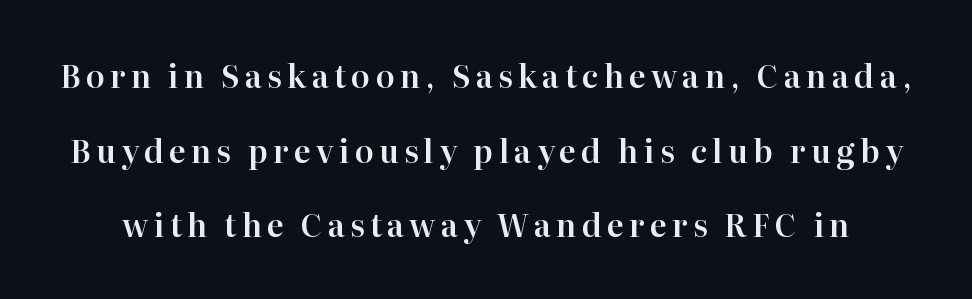
Q: Is the text italic (slanted)? A: No, it is upright.
Q: Is the typeface a serif or a sans-serif typeface? A: Serif.
Q: Is the text underlined? A: No.
Q: Is the spacing between lines tight, normal or loose? A: Loose.
Q: Width (condensed, normal, or wide)? A: Normal.
Q: Stroke contrast? A: High.
Q: x-height? A: Medium.
Q: Monospaced? A: No.
